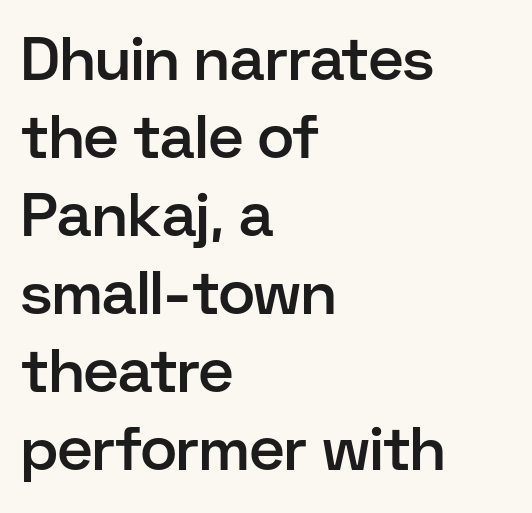
{"serif": "no", "italic": "no", "bold": "semi", "weight": "semibold", "width": "normal", "stroke_contrast": "low", "x_height": "medium", "monospaced": "no", "underline": "no", "align": "left", "line_spacing": "normal", "line_spacing_ratio": 1.28, "letter_spacing": "normal", "letter_spacing_em": 0.0, "glyph_px": 61}
